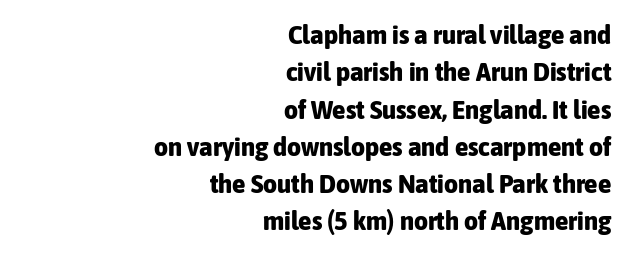
The image shows 27 px bold type, upright; set right-aligned, normal line spacing (1.38x), normal letter spacing, not underlined.
